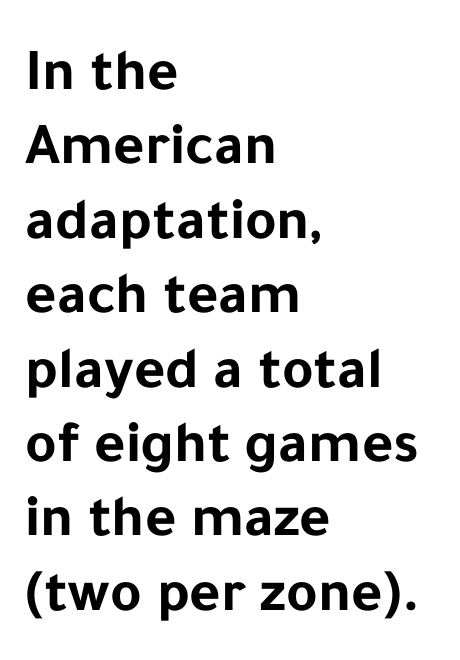
{"serif": "no", "italic": "no", "bold": "yes", "weight": "bold", "width": "normal", "stroke_contrast": "low", "x_height": "medium", "monospaced": "no", "underline": "no", "align": "left", "line_spacing_ratio": 1.24, "letter_spacing": "normal", "letter_spacing_em": 0.0, "glyph_px": 60}
